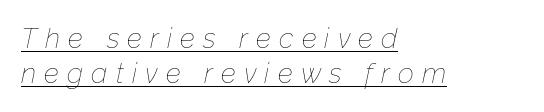
Character widths vary here, with narrow letters taking less room than wide ones. Does the leading feel generous? No, just average. Line starts are locked; line ends wander. Emphasis is given by a line drawn under the lettering. Loose tracking; the words dissolve into strings of separated letters. The glyphs look as if they've been sheared to an angle.
